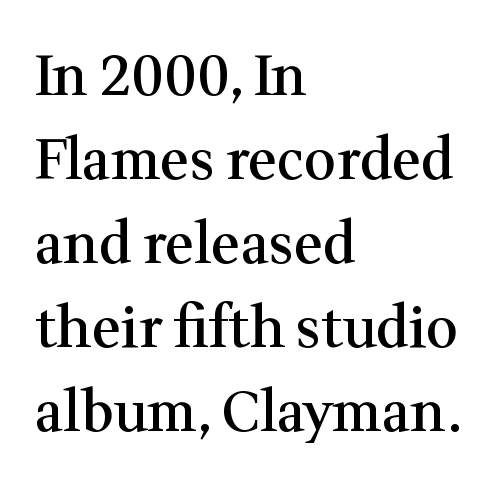
Unlike italic type, these characters show no tilt at all. Anything drawn beneath the words? Only blank space. The space between consecutive lines is moderate. Every letter is mildly thick-stroked: semibold rather than bold.
